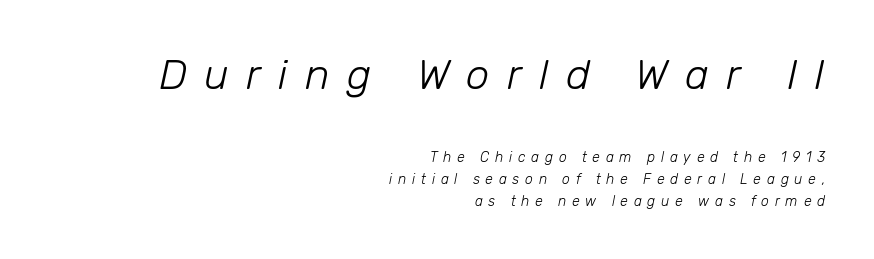
{"italic": "yes", "lean": "right", "slant_degrees": 12, "bold": "no", "weight": "light", "width": "normal", "stroke_contrast": "low", "x_height": "medium", "monospaced": "no", "underline": "no", "align": "right", "line_spacing": "normal", "line_spacing_ratio": 1.56, "letter_spacing": "wide", "letter_spacing_em": 0.41, "larger_block": "first", "size_ratio": 3.0, "glyph_px": 42}
